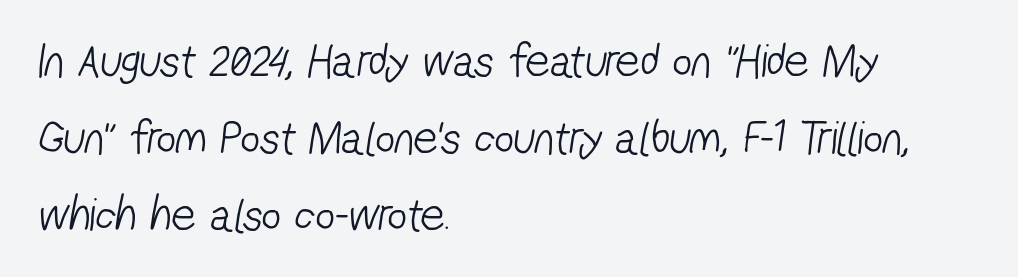
The image shows 48 px light, condensed sans-serif type; set left-aligned, normal line spacing (1.6x), normal letter spacing, not underlined; low stroke contrast and a medium x-height.
